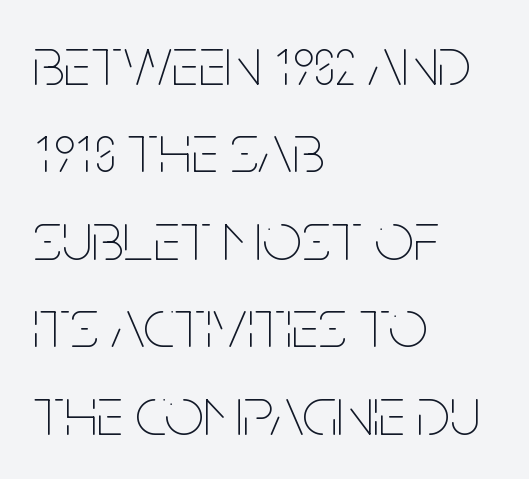
{"italic": "no", "bold": "no", "weight": "thin", "width": "condensed", "stroke_contrast": "low", "x_height": "large", "monospaced": "no", "underline": "no", "align": "left", "line_spacing": "normal", "line_spacing_ratio": 1.25, "letter_spacing": "normal", "letter_spacing_em": 0.0, "glyph_px": 70}
